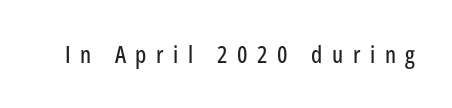
{"italic": "no", "underline": "no", "letter_spacing": "wide", "letter_spacing_em": 0.4, "glyph_px": 24}
